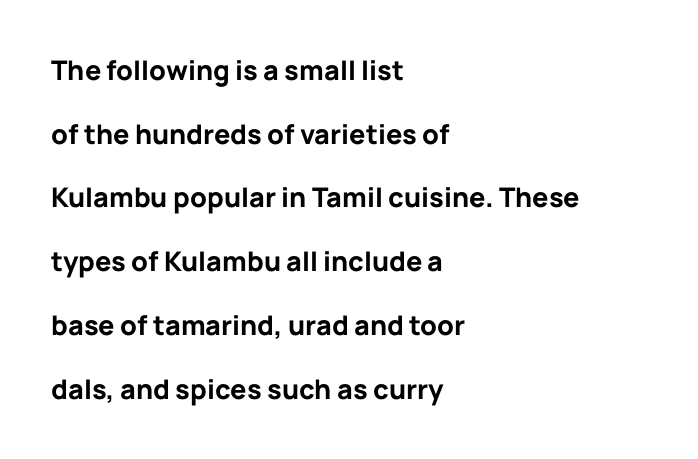
The ragged edge is on the right, which tells us the setting is flush left. Do the letters lean? They stand straight. Does the leading feel generous? Absolutely, it's lavish. Look at the tracking — it's just the regular setting, nothing added.
